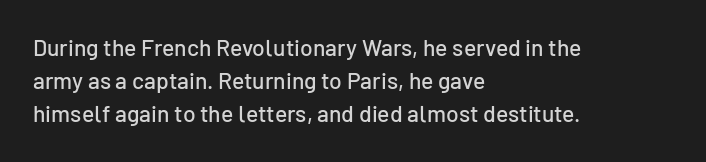
{"italic": "no", "underline": "no", "align": "left", "line_spacing": "normal", "line_spacing_ratio": 1.43, "letter_spacing": "normal", "letter_spacing_em": 0.0, "glyph_px": 23}
